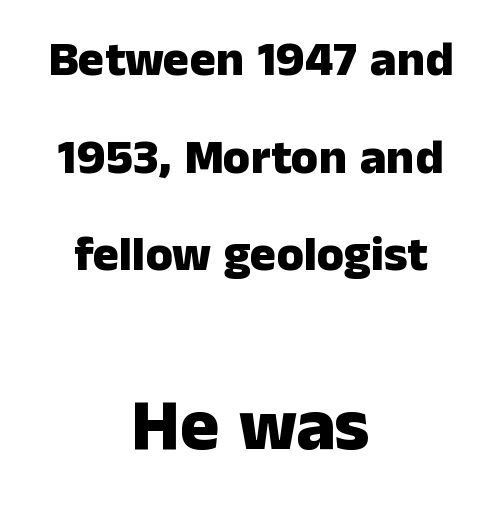
Summary of weight: heavy, a full bold. The composition opens small and finishes big. The letters advance in unequal steps, a hallmark of proportional type. The foot of each line stays bare and open. The space between consecutive lines is lavish.
